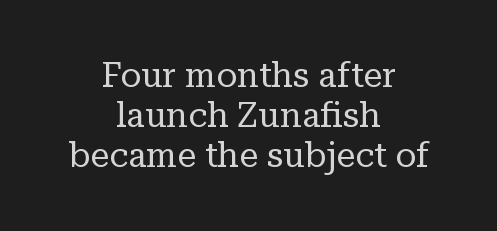
Q: Is the text bold? A: No.
Q: Is the text italic (slanted)? A: No, it is upright.
Q: Is the typeface a serif or a sans-serif typeface? A: Serif.
Q: Is the text underlined? A: No.
Q: How is the paragraph aligned? A: Centered.
Q: Is the spacing between letters normal or unusually wide? A: Normal.
Q: Width (condensed, normal, or wide)? A: Normal.
Q: Stroke contrast? A: Low.
Q: x-height? A: Medium.
Q: Monospaced? A: No.
